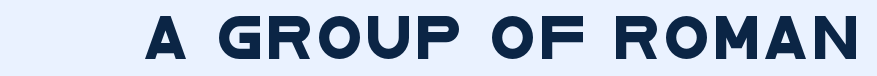
Note the varied advance widths — an 'i' is clearly narrower than an 'm'. Is this a sans? Yes — the strokes have no serifs. Only glyphs here, with clear space below each row.
